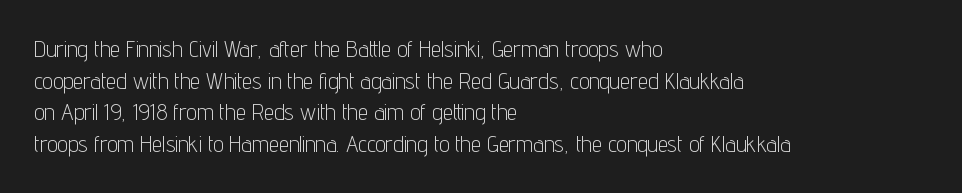
A roman cut, with each character standing at attention. Line spacing here is normal. The text block is weighted toward the left margin, trailing off unevenly rightward. Lines of text with bare space underneath. Nothing unusual about the tracking: characters are spaced as the font intends. A quiet, ordinary-to-light weight characterises the typeface.
